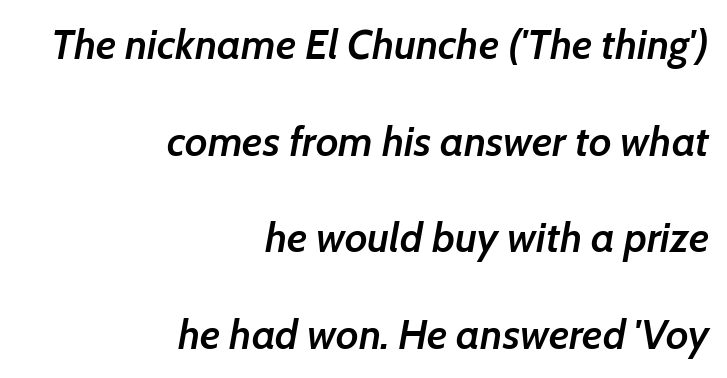
Descenders hang freely into open space. The face used here is a semibold: visibly heavier than regular, lighter than bold. The rendering uses natural spacing where letterforms have individual widths. Characters are canted at an angle relative to the baseline's perpendicular. No extra tracking has been applied to these lines.
